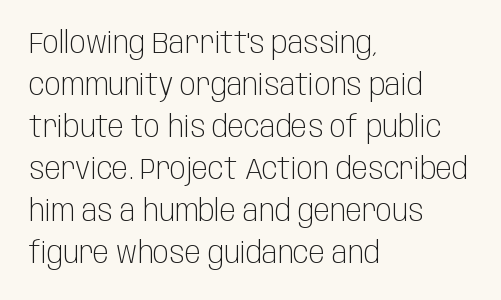
{"serif": "no", "italic": "no", "bold": "no", "weight": "light", "width": "condensed", "stroke_contrast": "low", "x_height": "large", "monospaced": "no", "underline": "no", "align": "left", "line_spacing": "normal", "line_spacing_ratio": 1.4, "letter_spacing": "normal", "letter_spacing_em": 0.0, "glyph_px": 30}
